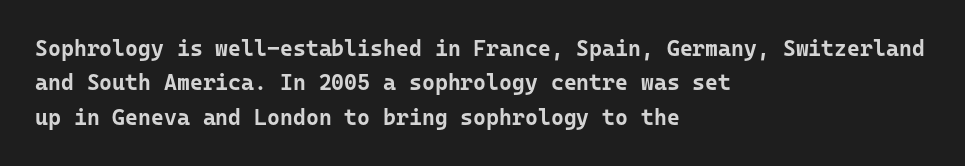
Q: Is the text bold? A: Yes.
Q: Is the text italic (slanted)? A: No, it is upright.
Q: Is the text underlined? A: No.
Q: How is the paragraph aligned? A: Left-aligned.
Q: Is the spacing between letters normal or unusually wide? A: Normal.
Q: Is the spacing between lines tight, normal or loose? A: Normal.
